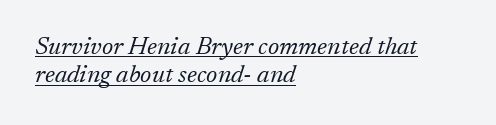
{"italic": "yes", "lean": "right", "slant_degrees": 17, "bold": "no", "underline": "yes", "align": "left", "line_spacing": "tight", "line_spacing_ratio": 1.14, "letter_spacing": "normal", "letter_spacing_em": 0.0, "glyph_px": 25}
